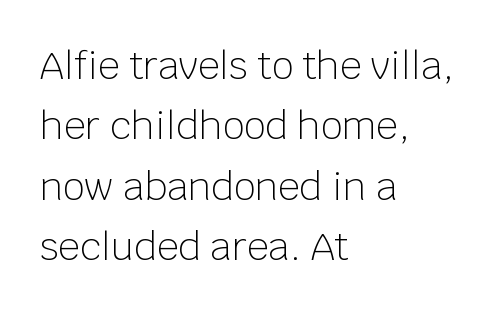
{"serif": "no", "italic": "no", "bold": "no", "weight": "light", "width": "normal", "stroke_contrast": "low", "x_height": "large", "monospaced": "no", "underline": "no", "align": "left", "line_spacing": "normal", "line_spacing_ratio": 1.59, "letter_spacing": "normal", "letter_spacing_em": 0.0, "glyph_px": 38}
